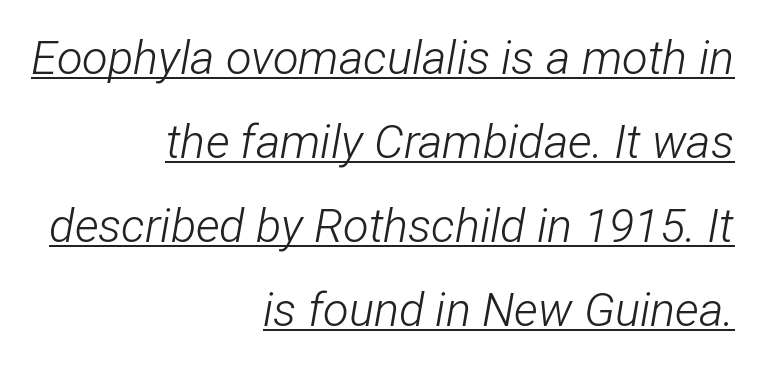
Q: Is the text bold? A: No.
Q: Is the text italic (slanted)? A: Yes, it leans right by about 12 degrees.
Q: Is the text underlined? A: Yes.
Q: How is the paragraph aligned? A: Right-aligned.
Q: Is the spacing between letters normal or unusually wide? A: Normal.
Q: Width (condensed, normal, or wide)? A: Condensed.
Q: Stroke contrast? A: Low.
Q: x-height? A: Medium.
Q: Monospaced? A: No.
